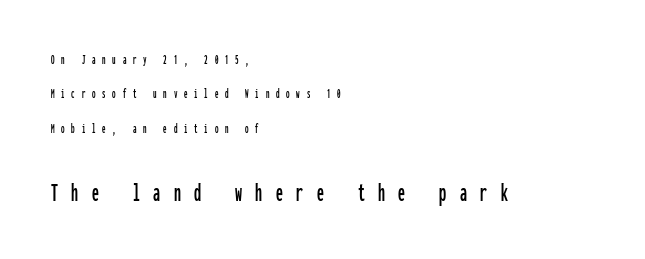
The image shows 28 px condensed sans-serif type, upright, monospaced; set left-aligned, loose line spacing (2.45x), unusually wide letter spacing (+0.48 em), not underlined; the second (bottom) block is 2.0x larger; low stroke contrast and a medium x-height.
